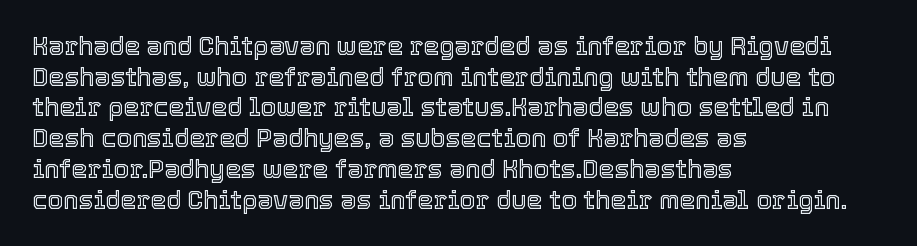
{"italic": "no", "underline": "no", "align": "left", "line_spacing_ratio": 1.23, "letter_spacing": "normal", "letter_spacing_em": 0.0, "glyph_px": 25}
